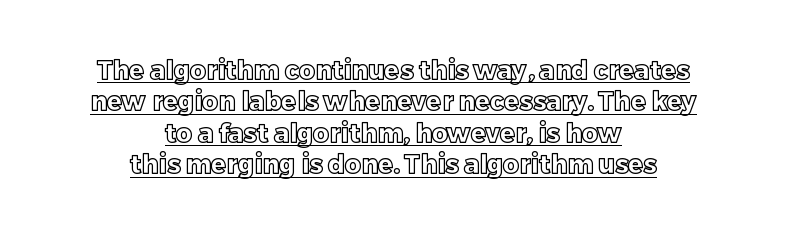
{"italic": "no", "underline": "yes", "align": "center", "line_spacing": "normal", "line_spacing_ratio": 1.26, "letter_spacing": "normal", "letter_spacing_em": 0.0, "glyph_px": 25}
